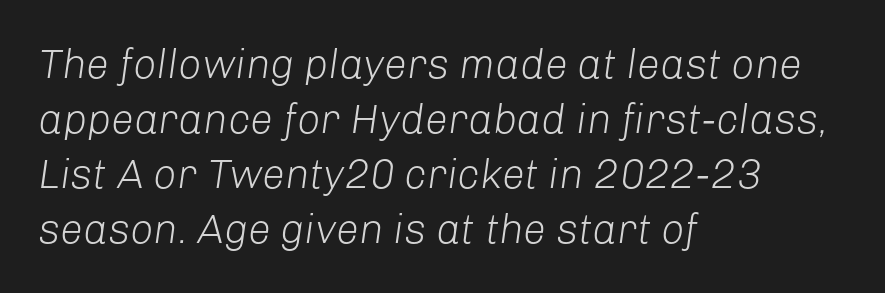
{"italic": "yes", "lean": "right", "slant_degrees": 8, "bold": "no", "weight": "light", "width": "normal", "stroke_contrast": "low", "x_height": "medium", "monospaced": "no", "underline": "no", "align": "left", "line_spacing": "normal", "line_spacing_ratio": 1.34, "letter_spacing": "normal", "letter_spacing_em": 0.0, "glyph_px": 41}
